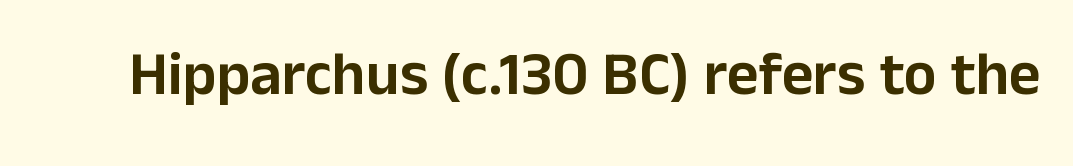
Characters follow at the spacing the type designer built in. This sample uses an upright cut, with every glyph sitting square on the baseline. I'd call this a sans setting — the letters go barefoot. This sample has the flowing, uneven cadence of proportional lettering. The specimen omits any rule beneath the text block's lines.
